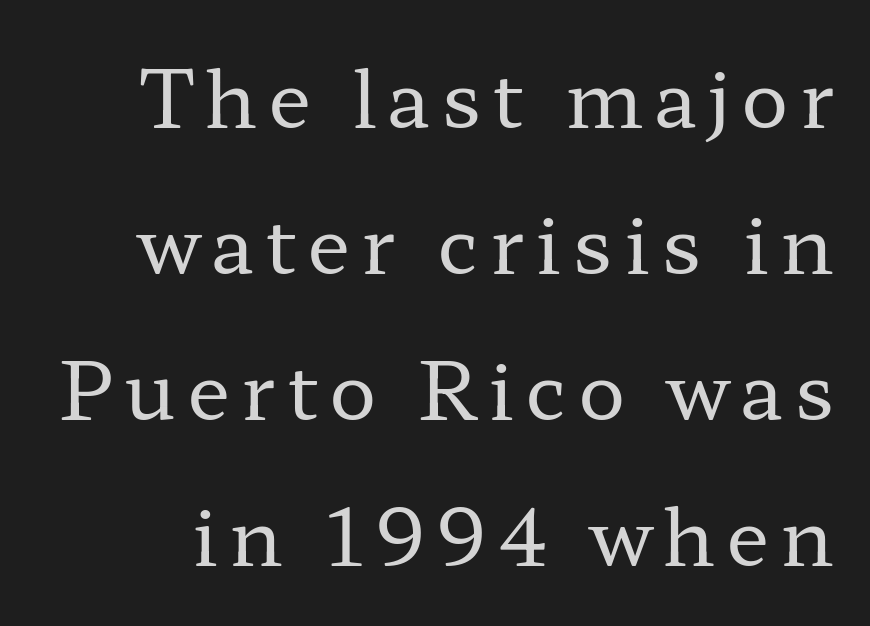
Q: Is the text bold? A: No.
Q: Is the text italic (slanted)? A: No, it is upright.
Q: Is the typeface a serif or a sans-serif typeface? A: Serif.
Q: Is the text underlined? A: No.
Q: Width (condensed, normal, or wide)? A: Wide.
Q: Stroke contrast? A: Low.
Q: x-height? A: Medium.
Q: Monospaced? A: No.
